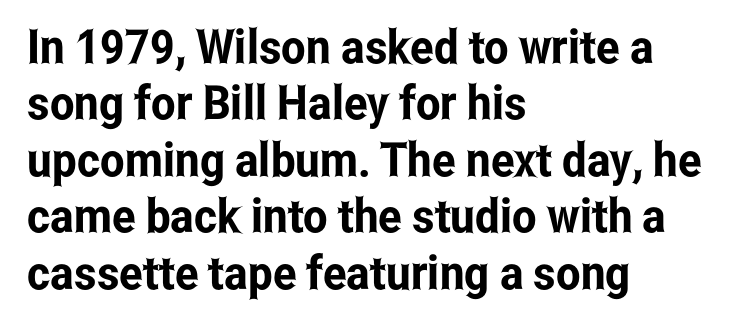
The image shows 47 px condensed sans-serif type, upright; set left-aligned, line spacing 1.2x, normal letter spacing, not underlined; low stroke contrast and a medium x-height.
